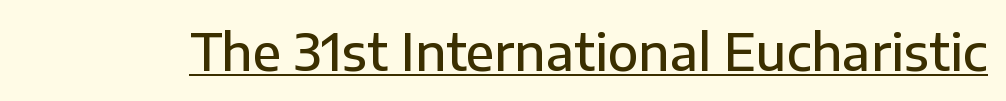
{"serif": "no", "italic": "no", "bold": "semi", "weight": "semibold", "width": "normal", "stroke_contrast": "low", "x_height": "medium", "monospaced": "no", "underline": "yes", "letter_spacing": "normal", "letter_spacing_em": 0.0, "glyph_px": 50}
